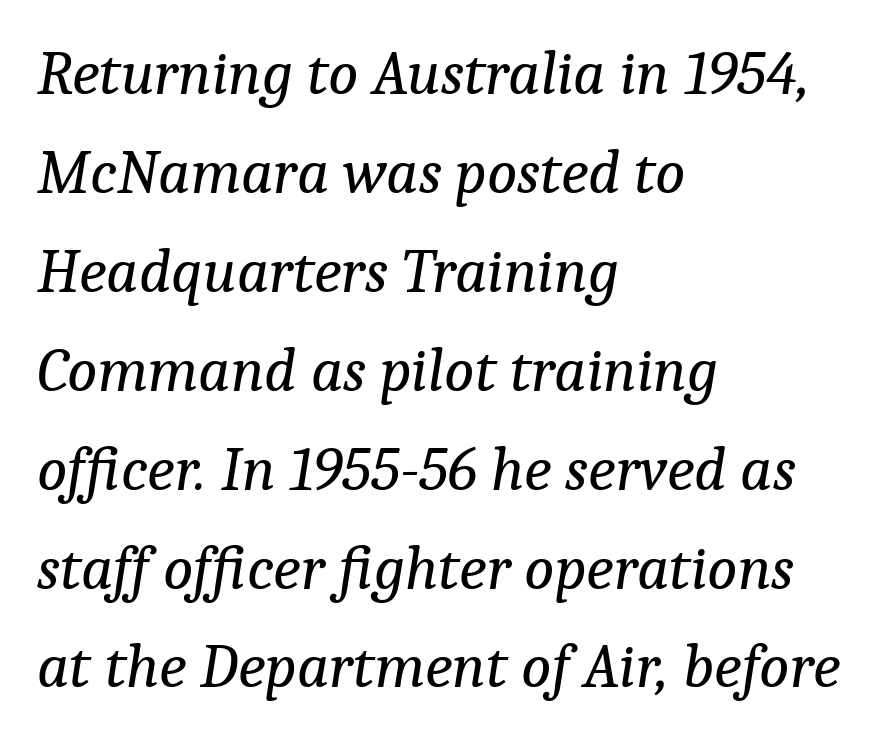
{"serif": "yes", "italic": "yes", "lean": "right", "slant_degrees": 9, "bold": "no", "weight": "regular", "width": "normal", "stroke_contrast": "low", "x_height": "medium", "monospaced": "no", "underline": "no", "align": "left", "line_spacing": "normal", "line_spacing_ratio": 1.57, "letter_spacing": "normal", "letter_spacing_em": 0.0, "glyph_px": 63}
